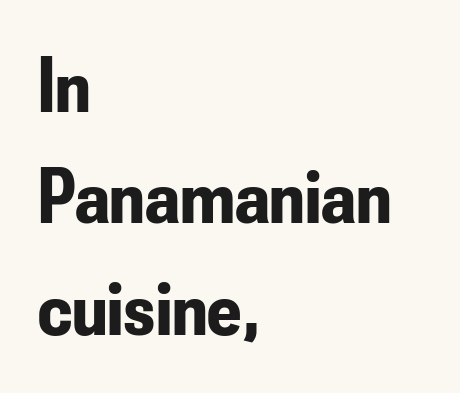
The image shows 79 px bold, condensed sans-serif type, upright; set left-aligned, normal line spacing (1.41x), normal letter spacing, not underlined; low stroke contrast and a small x-height.
